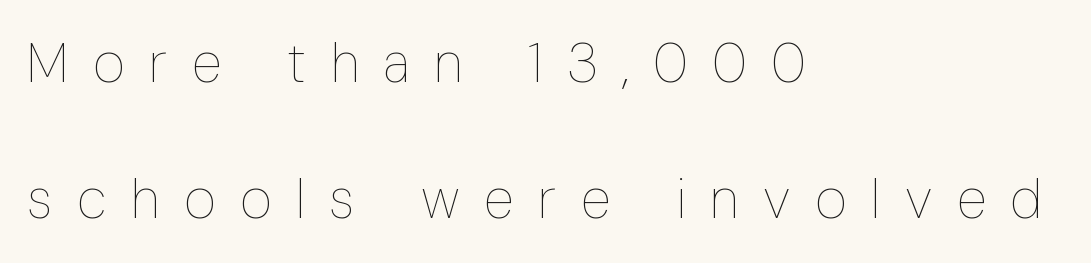
Q: Is the text bold? A: No.
Q: Is the text italic (slanted)? A: No, it is upright.
Q: Is the text underlined? A: No.
Q: How is the paragraph aligned? A: Left-aligned.
Q: Is the spacing between letters normal or unusually wide? A: Unusually wide.
Q: Is the spacing between lines tight, normal or loose? A: Loose.
Q: Width (condensed, normal, or wide)? A: Condensed.
Q: Stroke contrast? A: Low.
Q: x-height? A: Medium.
Q: Monospaced? A: No.
